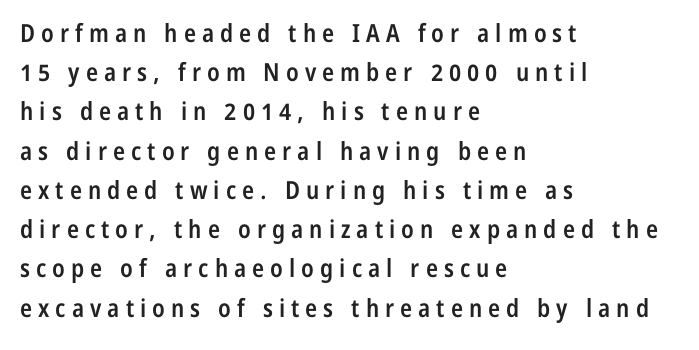
The image shows 25 px text type, upright; set left-aligned, normal line spacing (1.57x), unusually wide letter spacing (+0.24 em), not underlined.
